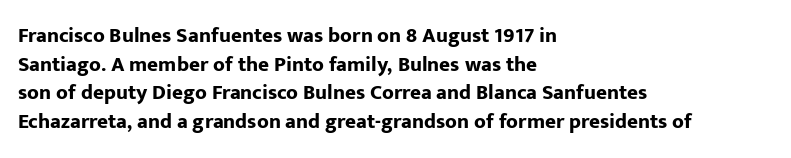
Q: Is the text bold? A: Yes.
Q: Is the text italic (slanted)? A: No, it is upright.
Q: Is the text underlined? A: No.
Q: How is the paragraph aligned? A: Left-aligned.
Q: Is the spacing between letters normal or unusually wide? A: Normal.
Q: Is the spacing between lines tight, normal or loose? A: Normal.
